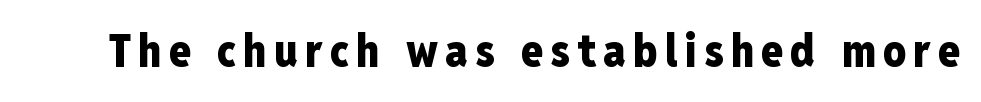
The image shows 45 px heavy, condensed sans-serif type, upright; set not underlined; low stroke contrast and a medium x-height.
